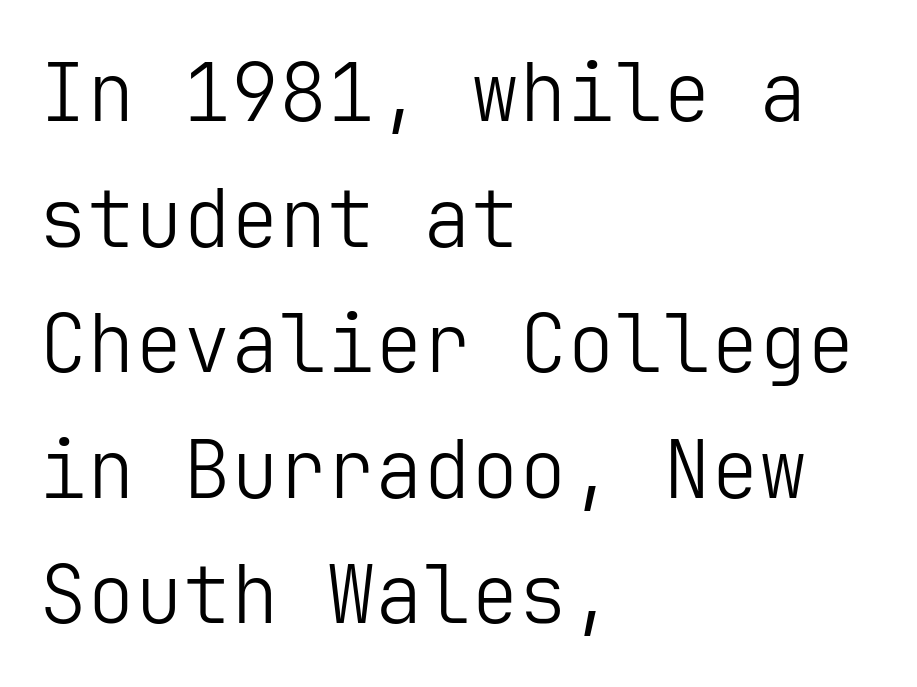
Q: Is the text bold? A: No.
Q: Is the text italic (slanted)? A: No, it is upright.
Q: Is the typeface a serif or a sans-serif typeface? A: Sans-serif.
Q: Is the text underlined? A: No.
Q: How is the paragraph aligned? A: Left-aligned.
Q: Is the spacing between letters normal or unusually wide? A: Normal.
Q: Is the spacing between lines tight, normal or loose? A: Normal.
Q: Width (condensed, normal, or wide)? A: Normal.
Q: Stroke contrast? A: Low.
Q: x-height? A: Medium.
